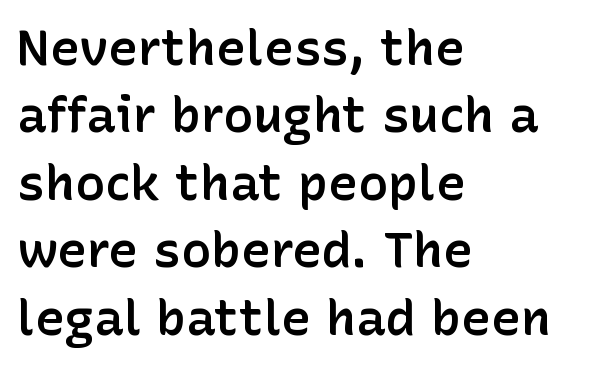
{"serif": "no", "italic": "no", "bold": "semi", "weight": "semibold", "width": "normal", "stroke_contrast": "low", "x_height": "medium", "monospaced": "no", "underline": "no", "align": "left", "line_spacing": "normal", "line_spacing_ratio": 1.35, "letter_spacing": "normal", "letter_spacing_em": 0.0, "glyph_px": 50}
